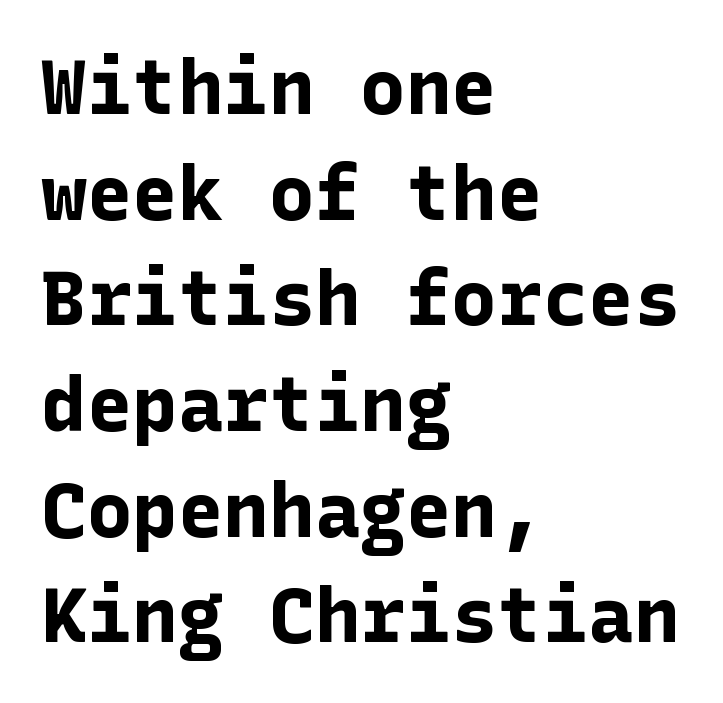
The image shows 76 px bold sans-serif type, upright; set left-aligned, normal line spacing (1.39x), normal letter spacing, not underlined; low stroke contrast and a medium x-height.
